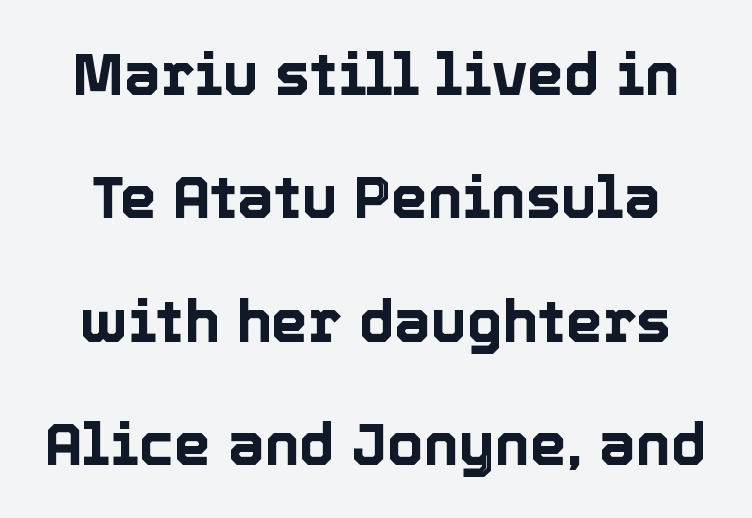
Q: Is the text italic (slanted)? A: No, it is upright.
Q: Is the text underlined? A: No.
Q: Is the spacing between letters normal or unusually wide? A: Normal.
Q: Is the spacing between lines tight, normal or loose? A: Loose.
Q: Width (condensed, normal, or wide)? A: Normal.
Q: x-height? A: Medium.
Q: Monospaced? A: No.
